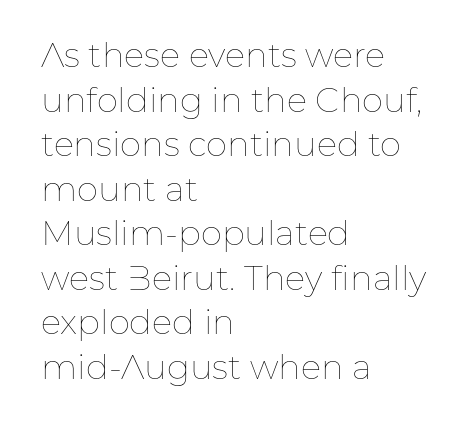
The image shows 34 px thin type, upright; set left-aligned, normal line spacing (1.31x), normal letter spacing, not underlined; low stroke contrast and a medium x-height.
